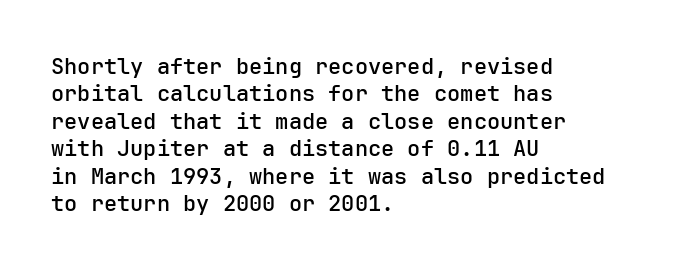
Letter spacing: default. Words float on clear page, feet unadorned. Every stem runs plumb, perpendicular to the baseline. Is there much room between lines? A standard amount, neither cramped nor airy. Reading down the block, your eye returns to a fixed left position each line.
